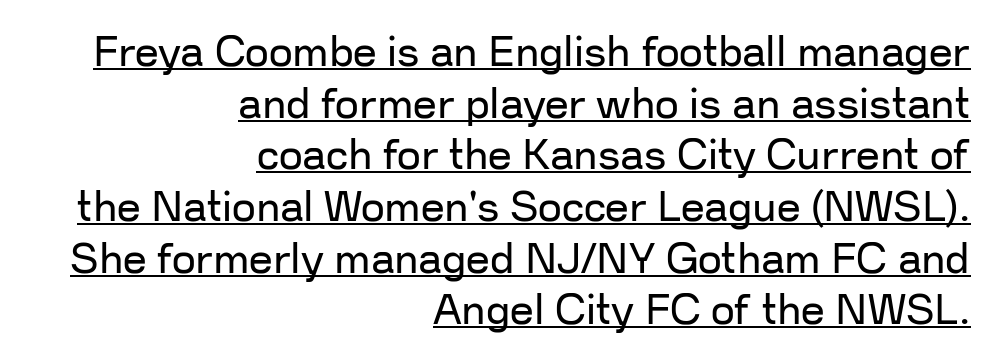
{"serif": "no", "italic": "no", "bold": "no", "weight": "regular", "width": "normal", "stroke_contrast": "low", "x_height": "medium", "monospaced": "no", "underline": "yes", "align": "right", "line_spacing_ratio": 1.23, "letter_spacing": "normal", "letter_spacing_em": 0.0, "glyph_px": 42}
